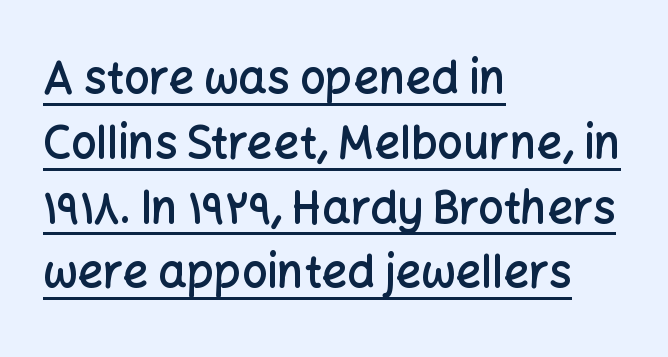
Q: Is the text bold? A: Semi-bold.
Q: Is the text italic (slanted)? A: No, it is upright.
Q: Is the typeface a serif or a sans-serif typeface? A: Sans-serif.
Q: Is the text underlined? A: Yes.
Q: How is the paragraph aligned? A: Left-aligned.
Q: Is the spacing between letters normal or unusually wide? A: Normal.
Q: Is the spacing between lines tight, normal or loose? A: Normal.
Q: Width (condensed, normal, or wide)? A: Normal.
Q: Stroke contrast? A: Low.
Q: x-height? A: Medium.
Q: Monospaced? A: No.
